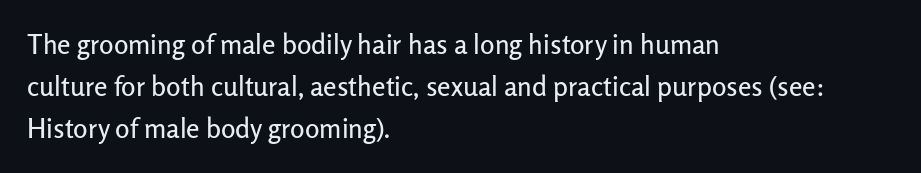
{"italic": "no", "underline": "no", "align": "left", "line_spacing": "normal", "line_spacing_ratio": 1.56, "letter_spacing": "normal", "letter_spacing_em": 0.0, "glyph_px": 27}
